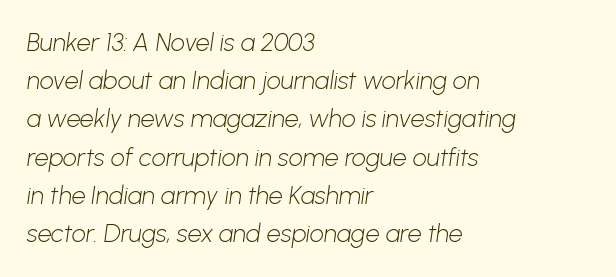
{"bold": "no", "underline": "no", "align": "left", "line_spacing": "normal", "line_spacing_ratio": 1.53, "letter_spacing": "normal", "letter_spacing_em": 0.0, "glyph_px": 25}
